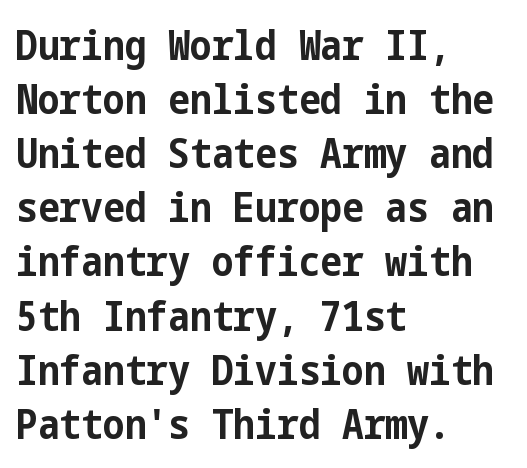
Teacher's note: observe the even left margin — that is flush-left alignment. Short note: letters normally spaced. The baseline area is clear. One glance says typical: line gaps are just what's usual.
